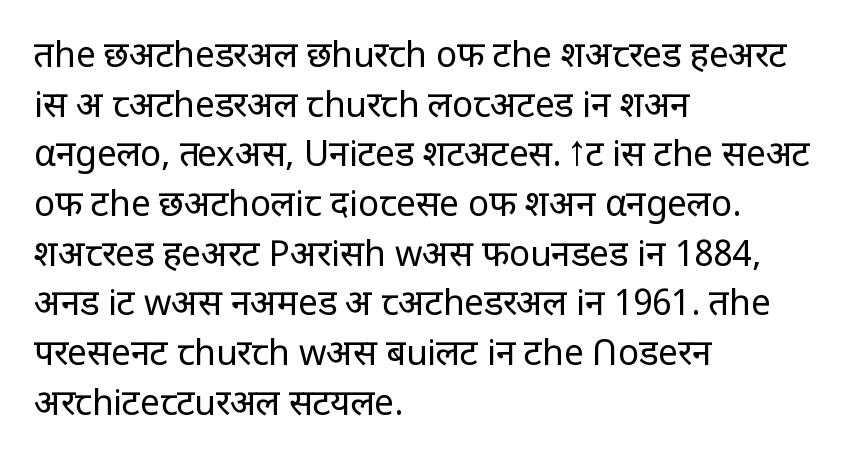
Each letter keeps its own natural width here, so spacing adapts to shape. Rows of type keep a routine distance in the vertical direction. The specimen reads as upright at a glance. The zone under the glyphs is completely vacant. Is the letter spacing exaggerated? No — it looks like the ordinary default.
